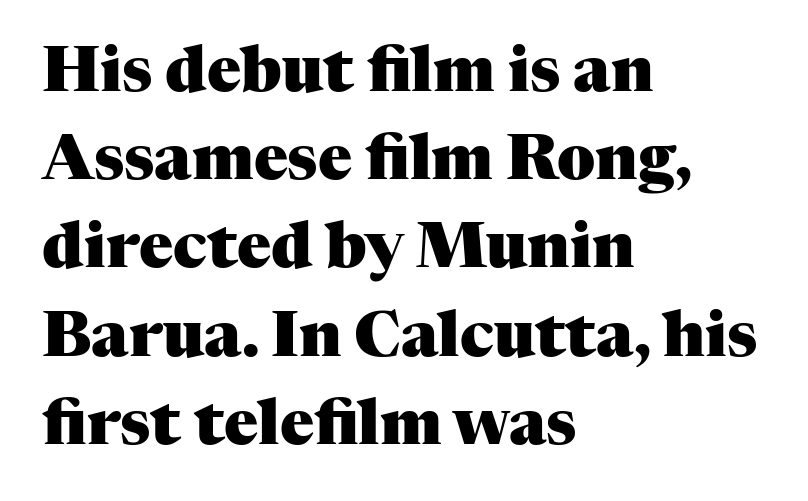
Q: Is the text bold? A: Yes.
Q: Is the text italic (slanted)? A: No, it is upright.
Q: Is the typeface a serif or a sans-serif typeface? A: Serif.
Q: Is the text underlined? A: No.
Q: How is the paragraph aligned? A: Left-aligned.
Q: Is the spacing between letters normal or unusually wide? A: Normal.
Q: Is the spacing between lines tight, normal or loose? A: Normal.
Q: Width (condensed, normal, or wide)? A: Normal.
Q: Stroke contrast? A: Medium.
Q: x-height? A: Medium.
Q: Monospaced? A: No.
